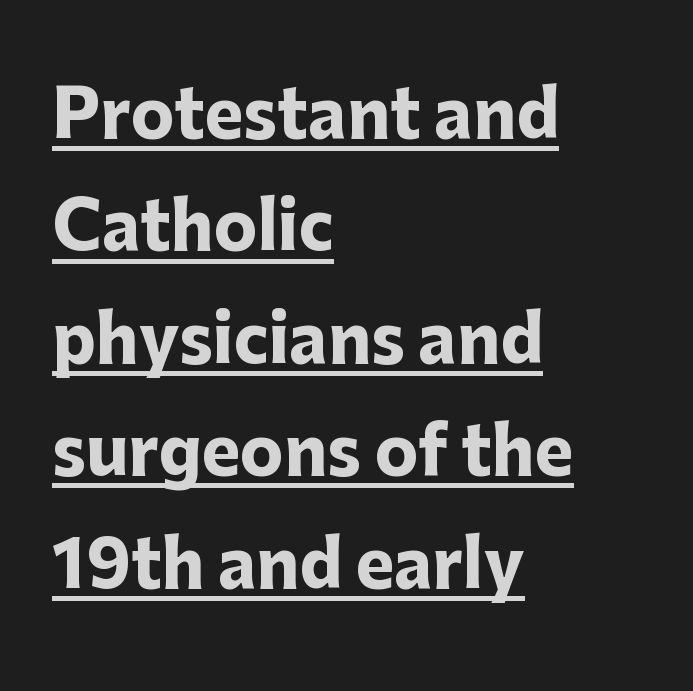
Q: Is the text bold? A: Yes.
Q: Is the text italic (slanted)? A: No, it is upright.
Q: Is the typeface a serif or a sans-serif typeface? A: Sans-serif.
Q: Is the text underlined? A: Yes.
Q: How is the paragraph aligned? A: Left-aligned.
Q: Is the spacing between letters normal or unusually wide? A: Normal.
Q: Width (condensed, normal, or wide)? A: Normal.
Q: Stroke contrast? A: Low.
Q: x-height? A: Medium.
Q: Monospaced? A: No.
